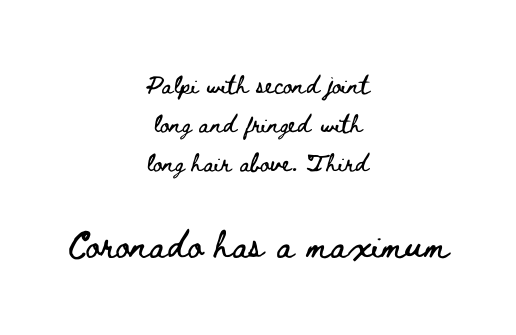
The image shows 35 px wide type; set centered, normal line spacing (1.7x), normal letter spacing, not underlined; the second (bottom) block is 1.52x larger; low stroke contrast and a small x-height.
